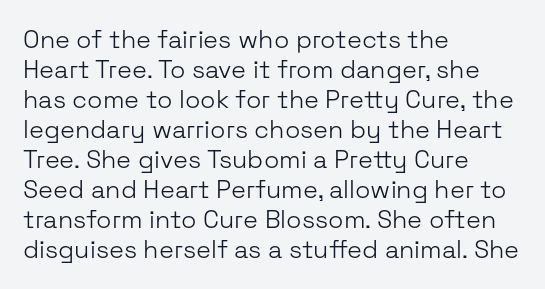
Stem width sits at or under what a default text font uses. Rendered with straight, roman letterforms. In CSS terms this would be text-align: left. Is the letter spacing exaggerated? No — it looks like the ordinary default.
